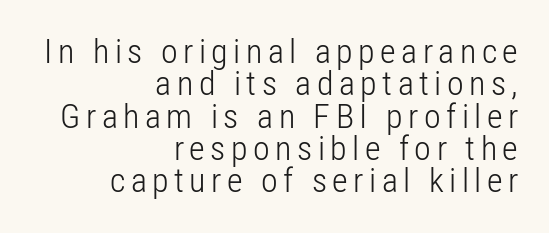
Q: Is the text bold? A: No.
Q: Is the text italic (slanted)? A: No, it is upright.
Q: Is the typeface a serif or a sans-serif typeface? A: Sans-serif.
Q: Is the text underlined? A: No.
Q: How is the paragraph aligned? A: Right-aligned.
Q: Is the spacing between lines tight, normal or loose? A: Tight.
Q: Width (condensed, normal, or wide)? A: Condensed.
Q: Stroke contrast? A: Low.
Q: x-height? A: Medium.
Q: Monospaced? A: No.
